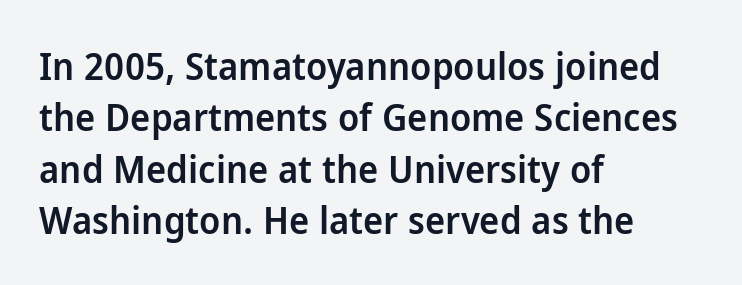
{"serif": "no", "italic": "no", "bold": "semi", "weight": "semibold", "width": "normal", "stroke_contrast": "low", "x_height": "medium", "monospaced": "no", "underline": "no", "align": "left", "line_spacing": "normal", "line_spacing_ratio": 1.35, "letter_spacing": "normal", "letter_spacing_em": 0.0, "glyph_px": 38}
